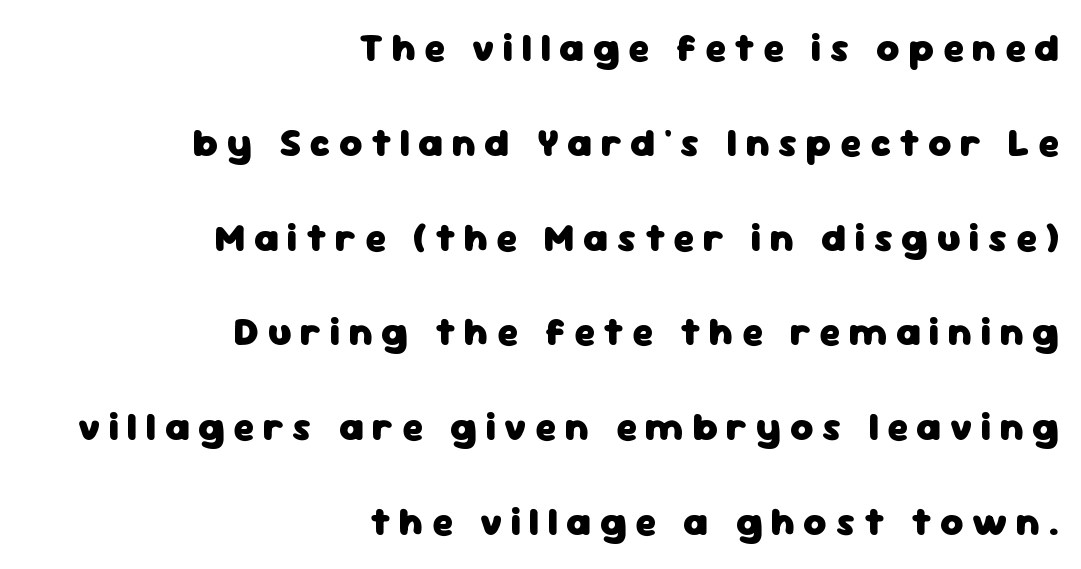
The image shows 39 px heavy sans-serif type, upright; set right-aligned, loose line spacing (2.43x), unusually wide letter spacing (+0.22 em), not underlined; low stroke contrast and a medium x-height.
